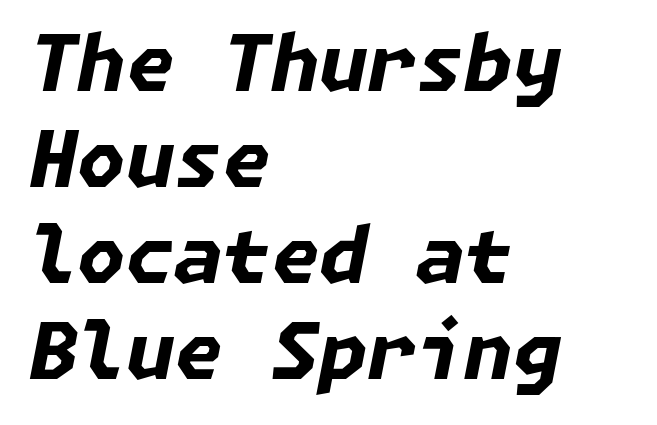
The area under the type is left untouched. Stroke thickness is high; the sample reads as a true bold. Characters are canted at an angle relative to the baseline's perpendicular. This rendering uses left alignment, leaving the right contour irregular. Students, note that the glyphs here touch the page at normal intervals.
